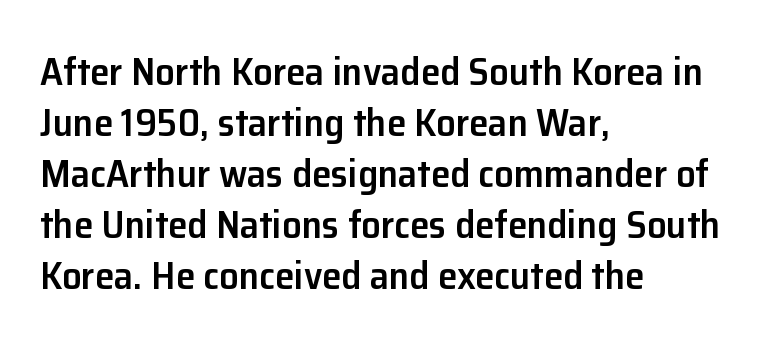
{"serif": "no", "italic": "no", "bold": "semi", "weight": "semibold", "width": "normal", "stroke_contrast": "low", "x_height": "medium", "monospaced": "no", "underline": "no", "align": "left", "line_spacing": "normal", "line_spacing_ratio": 1.31, "letter_spacing": "normal", "letter_spacing_em": 0.0, "glyph_px": 39}
